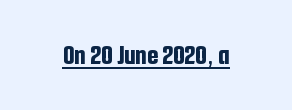
Grotesque or geometric, the face here clearly has no serifs. Plenty of ink on the page — the face is bold. Characters follow at the spacing the type designer built in. Vertical strokes here are truly vertical. Proportional: the letters do not fall into vertical columns. The face used here appears with an underline applied.
